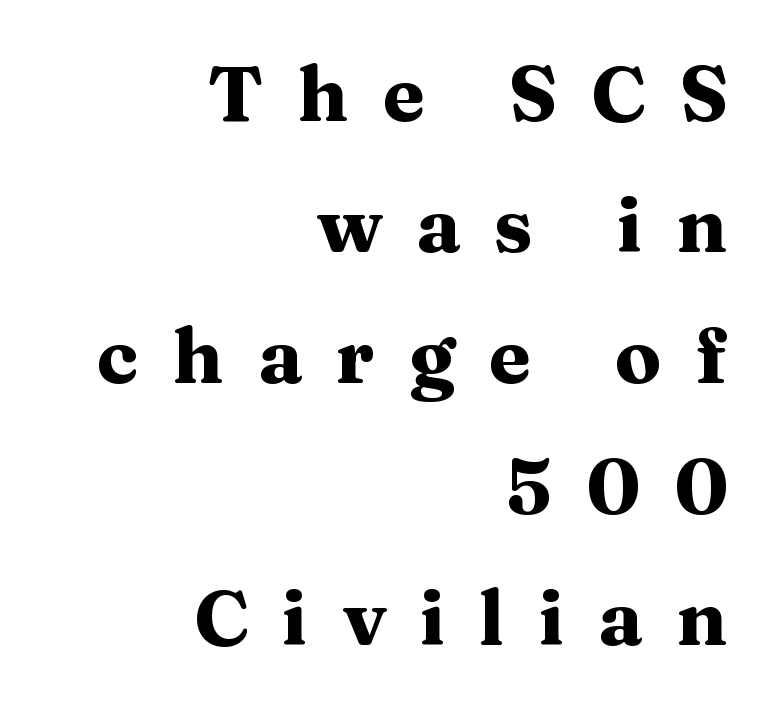
The image shows 77 px heavy, wide serif type, upright; set right-aligned, normal line spacing (1.7x), unusually wide letter spacing (+0.44 em), not underlined; medium stroke contrast and a medium x-height.
